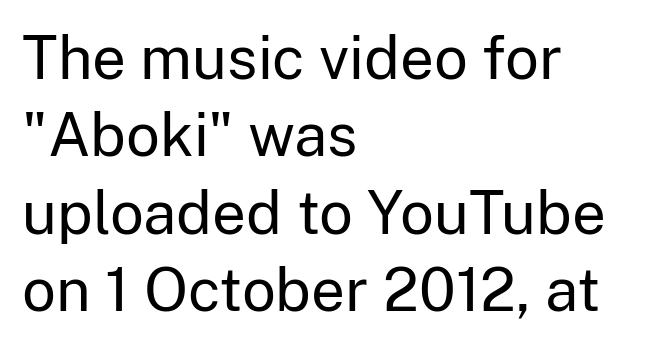
The rows are spaced the way most documents space them. The foot of each line stays bare and open. Where is the straight margin? On the left. Posture: vertical. No extra ink here — the face is not bold. The rendering uses natural spacing where letterforms have individual widths.
